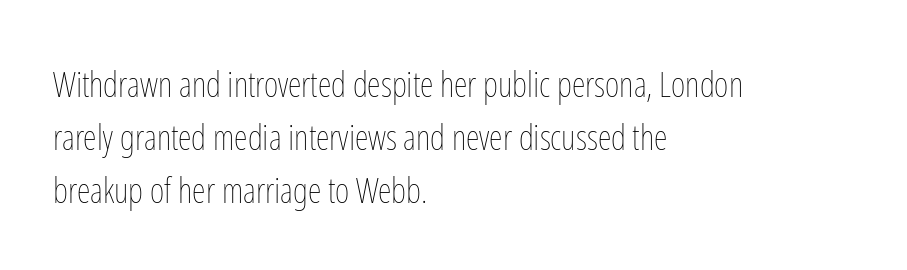
The image shows 35 px thin, condensed type, upright; set left-aligned, normal line spacing (1.52x), normal letter spacing, not underlined; low stroke contrast and a medium x-height.
